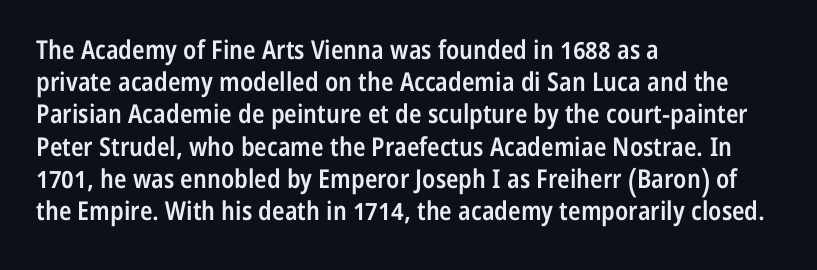
Q: Is the text bold? A: Semi-bold.
Q: Is the text italic (slanted)? A: No, it is upright.
Q: Is the text underlined? A: No.
Q: How is the paragraph aligned? A: Left-aligned.
Q: Is the spacing between letters normal or unusually wide? A: Normal.
